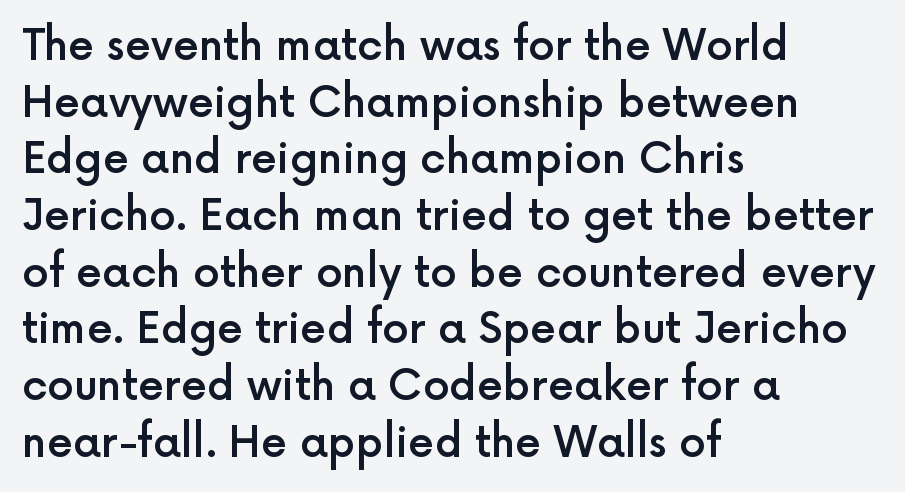
Q: Is the text bold? A: Semi-bold.
Q: Is the text italic (slanted)? A: No, it is upright.
Q: Is the typeface a serif or a sans-serif typeface? A: Sans-serif.
Q: Is the text underlined? A: No.
Q: How is the paragraph aligned? A: Left-aligned.
Q: Is the spacing between letters normal or unusually wide? A: Normal.
Q: Is the spacing between lines tight, normal or loose? A: Normal.
Q: Width (condensed, normal, or wide)? A: Normal.
Q: x-height? A: Medium.
Q: Monospaced? A: No.
